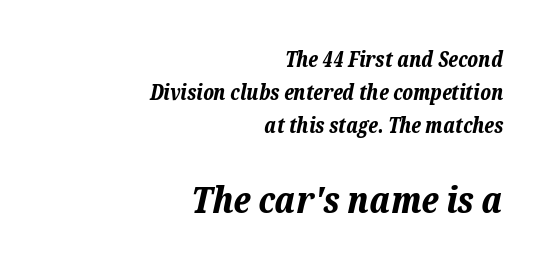
Proportional: the letters do not fall into vertical columns. A full-strength bold gives these letters their thick strokes. Would a proofreader flag this as italicized? Yes. The later block is typeset at a bigger size than the earlier block. Right-aligned paragraph, ragged on the left.
